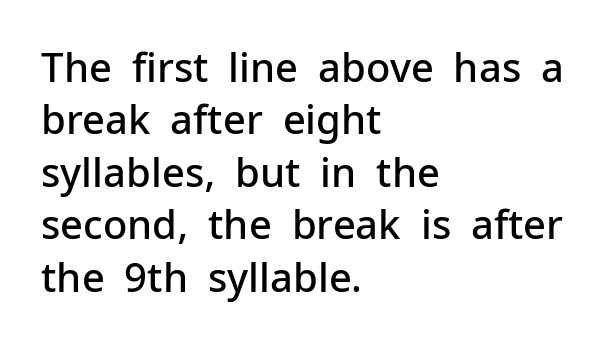
Q: Is the text bold? A: Semi-bold.
Q: Is the text italic (slanted)? A: No, it is upright.
Q: Is the typeface a serif or a sans-serif typeface? A: Sans-serif.
Q: Is the text underlined? A: No.
Q: How is the paragraph aligned? A: Left-aligned.
Q: Is the spacing between letters normal or unusually wide? A: Normal.
Q: Is the spacing between lines tight, normal or loose? A: Normal.
Q: Width (condensed, normal, or wide)? A: Normal.
Q: Stroke contrast? A: Low.
Q: x-height? A: Medium.
Q: Monospaced? A: No.
